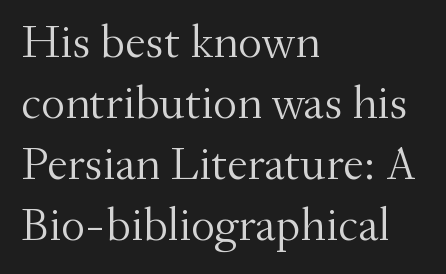
The image shows 47 px light serif type, upright; set left-aligned, normal line spacing (1.3x), normal letter spacing, not underlined; medium stroke contrast and a small x-height.
